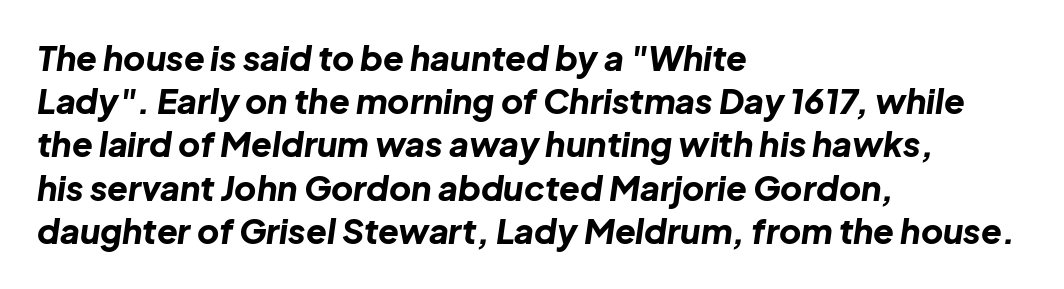
Q: Is the text bold? A: Yes.
Q: Is the text italic (slanted)? A: Yes, it leans right by about 8 degrees.
Q: Is the text underlined? A: No.
Q: How is the paragraph aligned? A: Left-aligned.
Q: Is the spacing between letters normal or unusually wide? A: Normal.
Q: Is the spacing between lines tight, normal or loose? A: Normal.
Q: Width (condensed, normal, or wide)? A: Normal.
Q: Stroke contrast? A: Low.
Q: x-height? A: Medium.
Q: Monospaced? A: No.
